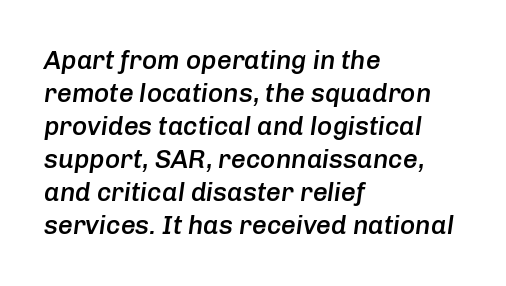
{"italic": "yes", "lean": "right", "slant_degrees": 8, "bold": "semi", "underline": "no", "align": "left", "line_spacing": "normal", "line_spacing_ratio": 1.27, "letter_spacing": "normal", "letter_spacing_em": 0.0, "glyph_px": 26}
